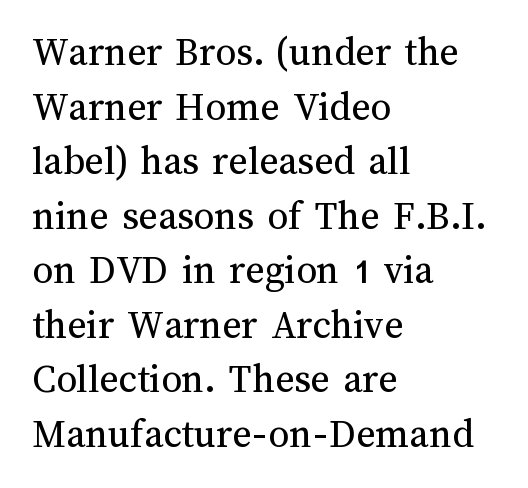
One-word summary of the alignment: left. Observe the ordinary spacing: letters are neighbours, not strangers. Reading down the column, the eye jumps a familiar distance to each next line. Looks like regular typesetting: each glyph gets only the width it needs. Unlike italic type, these characters show no tilt at all.
